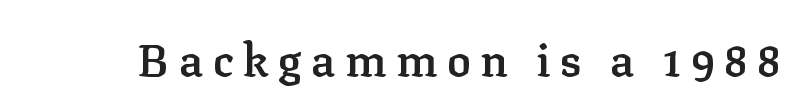
Q: Is the text bold? A: Semi-bold.
Q: Is the text italic (slanted)? A: No, it is upright.
Q: Is the typeface a serif or a sans-serif typeface? A: Serif.
Q: Is the text underlined? A: No.
Q: Is the spacing between letters normal or unusually wide? A: Unusually wide.
Q: Width (condensed, normal, or wide)? A: Normal.
Q: Stroke contrast? A: Low.
Q: x-height? A: Medium.
Q: Monospaced? A: No.
